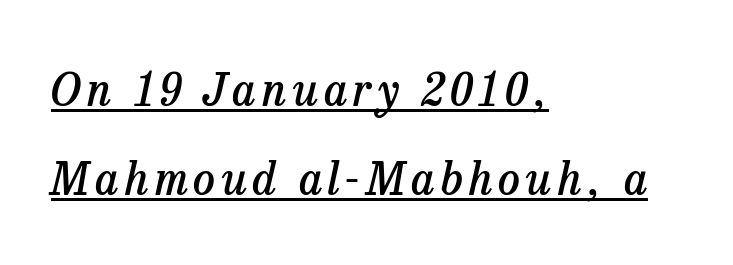
Q: Is the text bold? A: Semi-bold.
Q: Is the text italic (slanted)? A: Yes, it leans right by about 13 degrees.
Q: Is the typeface a serif or a sans-serif typeface? A: Serif.
Q: Is the text underlined? A: Yes.
Q: How is the paragraph aligned? A: Left-aligned.
Q: Is the spacing between lines tight, normal or loose? A: Loose.
Q: Width (condensed, normal, or wide)? A: Normal.
Q: Stroke contrast? A: Low.
Q: x-height? A: Medium.
Q: Monospaced? A: No.
